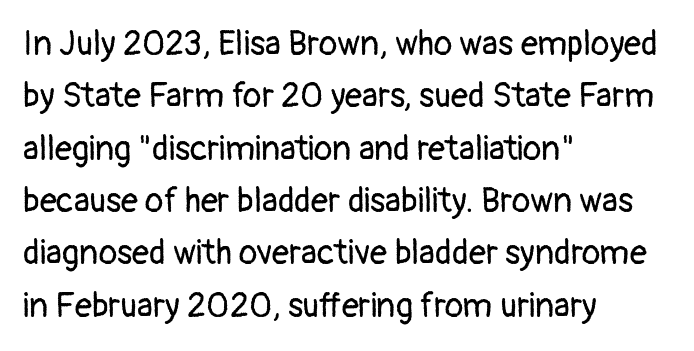
Does the type have serifs? No, each stem ends abruptly. The face used here is proportionally spaced, like ordinary book or web type. Summary of weight: not heavy and not bold. The passage is arranged the way most books set body copy — flush left. The vertical gap from one line to the next is medium.
